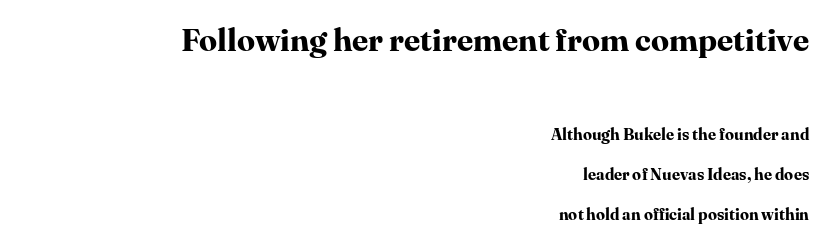
There is no visible air inserted between adjacent glyphs. Observe the serifs anchoring each vertical stroke in this sample. Layout note: lines flush right. As a designer I'd log this as weight 700, bold. The lines are spread far apart with generous leading.
